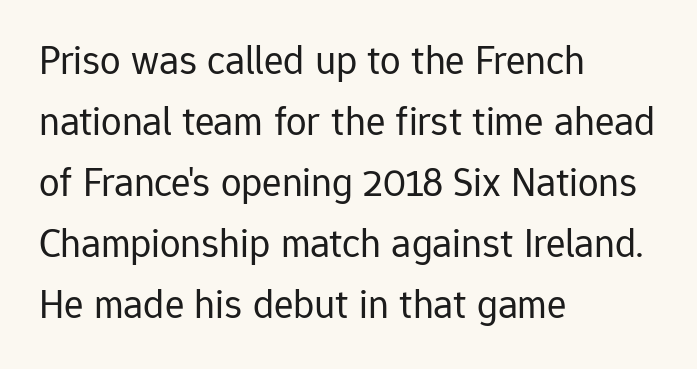
This sample has the flowing, uneven cadence of proportional lettering. This is sans-serif lettering, the kind often seen on screens and signage. This rendering leaves character spacing at its baseline value. The font's upright variant was chosen for this text. Horizontal bands of white between lines are of average thickness.
